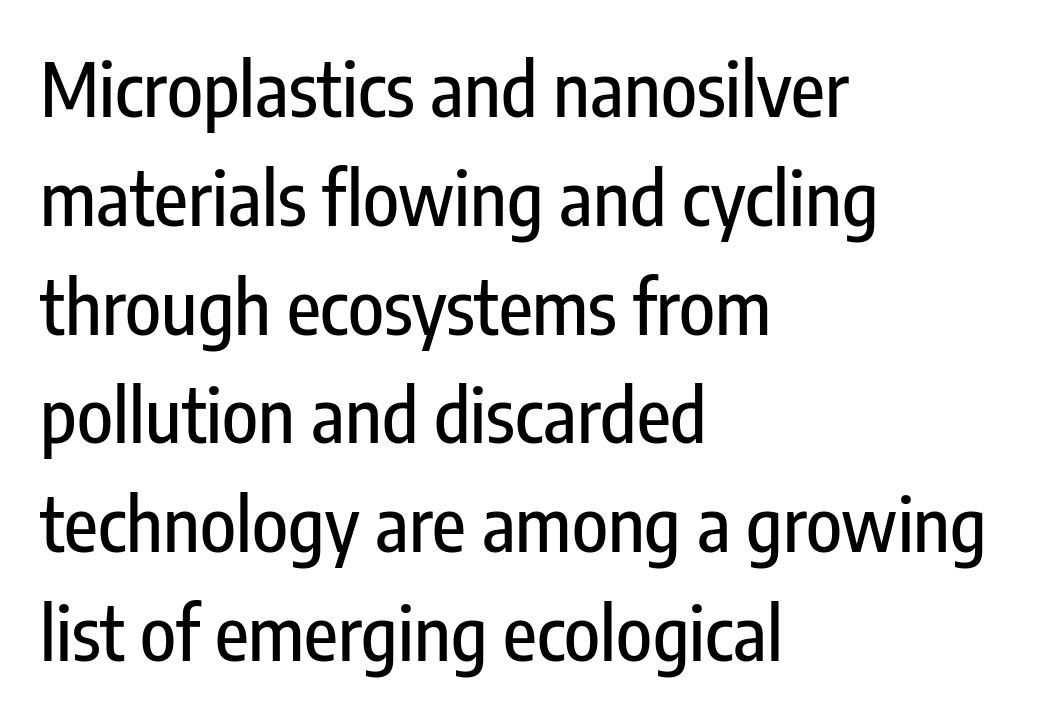
Q: Is the text italic (slanted)? A: No, it is upright.
Q: Is the typeface a serif or a sans-serif typeface? A: Sans-serif.
Q: Is the text underlined? A: No.
Q: How is the paragraph aligned? A: Left-aligned.
Q: Is the spacing between letters normal or unusually wide? A: Normal.
Q: Is the spacing between lines tight, normal or loose? A: Normal.
Q: Width (condensed, normal, or wide)? A: Condensed.
Q: Stroke contrast? A: Low.
Q: x-height? A: Medium.
Q: Monospaced? A: No.
